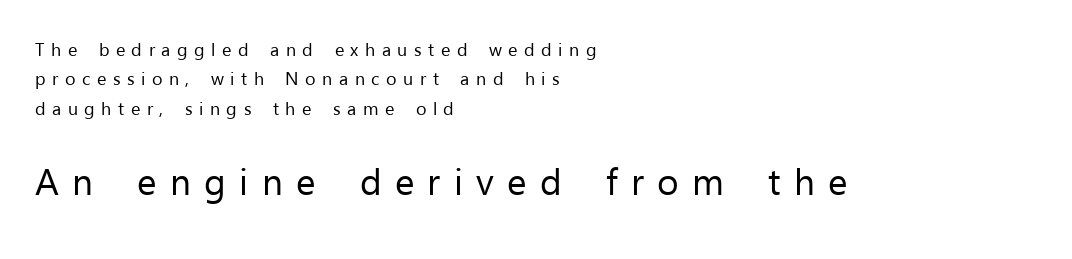
{"serif": "no", "italic": "no", "bold": "no", "weight": "regular", "width": "normal", "stroke_contrast": "low", "x_height": "medium", "monospaced": "no", "underline": "no", "align": "left", "line_spacing": "normal", "line_spacing_ratio": 1.63, "letter_spacing": "wide", "letter_spacing_em": 0.36, "larger_block": "second", "size_ratio": 2.06, "glyph_px": 37}
